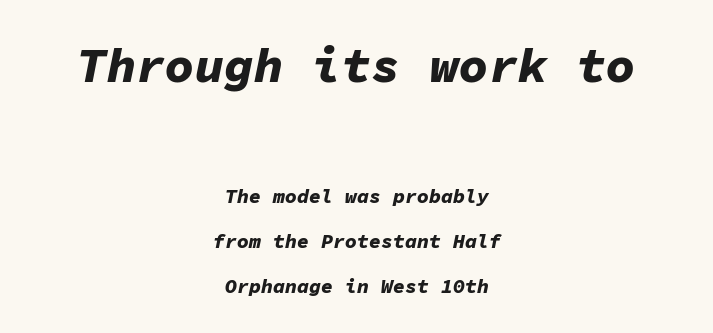
Horizontal bands of white between lines are thick stripes. Large over small — that's the arrangement of the two blocks here. Would a proofreader flag this as italicized? Yes. Think of a typewriter: that constant character pitch is what you see here.
